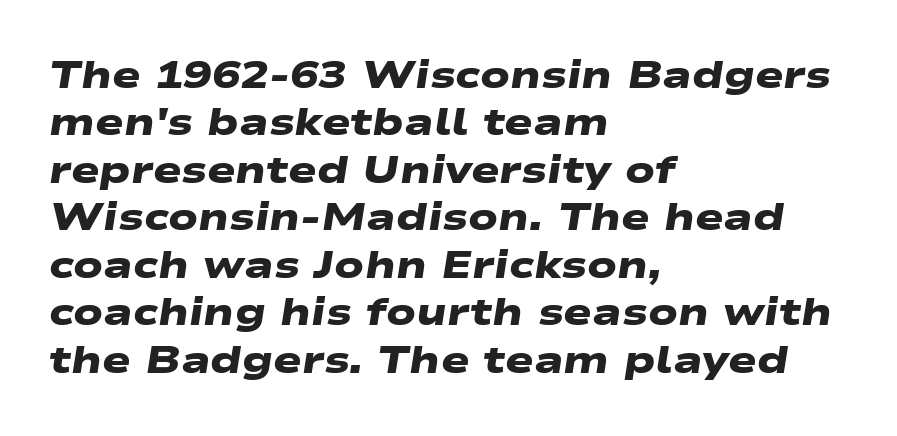
{"serif": "no", "bold": "yes", "weight": "heavy", "width": "wide", "stroke_contrast": "low", "x_height": "medium", "monospaced": "no", "underline": "no", "align": "left", "line_spacing": "normal", "line_spacing_ratio": 1.25, "letter_spacing": "normal", "letter_spacing_em": 0.0, "glyph_px": 38}
